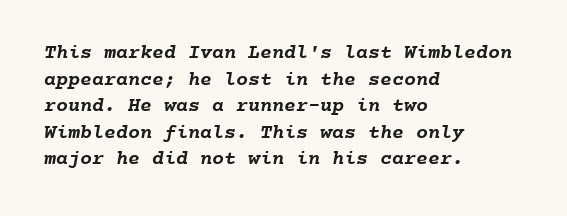
Q: Is the text bold? A: Yes.
Q: Is the text underlined? A: No.
Q: How is the paragraph aligned? A: Left-aligned.
Q: Is the spacing between letters normal or unusually wide? A: Normal.
Q: Is the spacing between lines tight, normal or loose? A: Normal.
